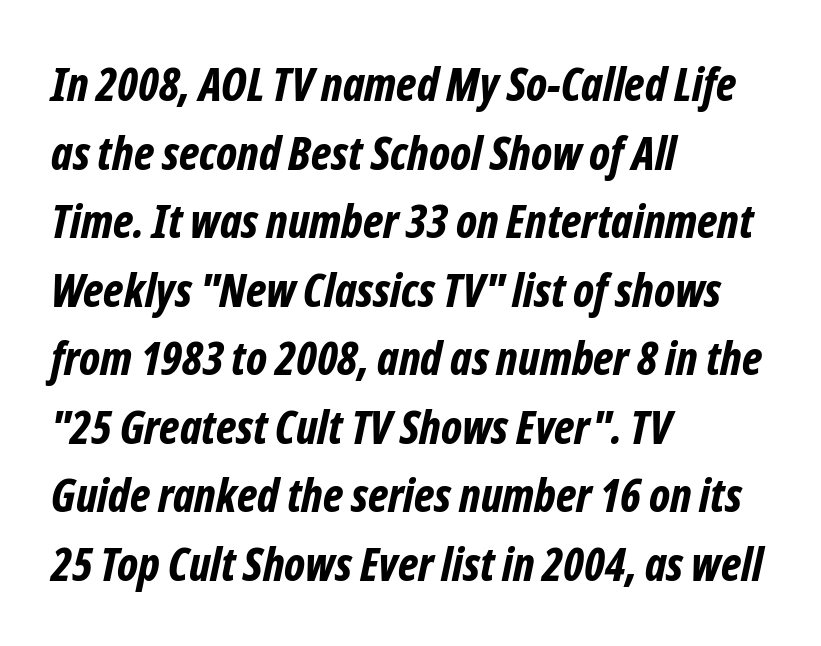
Q: Is the text bold? A: Yes.
Q: Is the text italic (slanted)? A: Yes, it leans right by about 12 degrees.
Q: Is the text underlined? A: No.
Q: How is the paragraph aligned? A: Left-aligned.
Q: Is the spacing between letters normal or unusually wide? A: Normal.
Q: Is the spacing between lines tight, normal or loose? A: Normal.
Q: Width (condensed, normal, or wide)? A: Condensed.
Q: Stroke contrast? A: Low.
Q: x-height? A: Medium.
Q: Monospaced? A: No.
